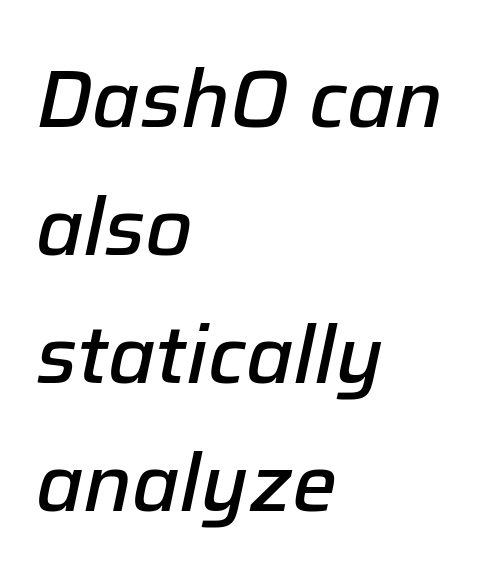
{"italic": "yes", "lean": "right", "slant_degrees": 12, "bold": "semi", "weight": "semibold", "width": "normal", "stroke_contrast": "low", "x_height": "medium", "monospaced": "no", "underline": "no", "align": "left", "line_spacing": "normal", "line_spacing_ratio": 1.6, "letter_spacing": "normal", "letter_spacing_em": 0.0, "glyph_px": 80}
